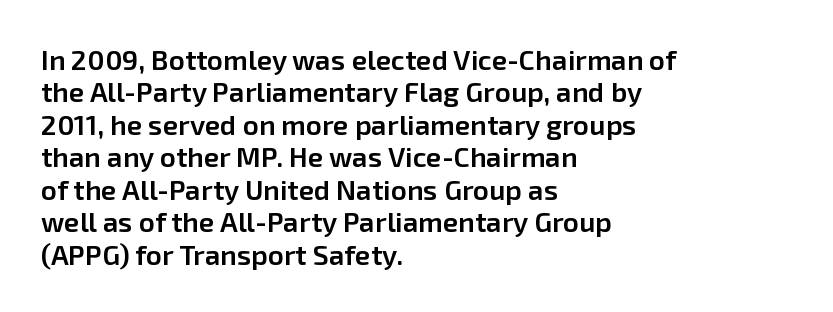
The image shows 28 px semibold sans-serif type, upright; set left-aligned, line spacing 1.16x, normal letter spacing, not underlined; low stroke contrast and a medium x-height.
